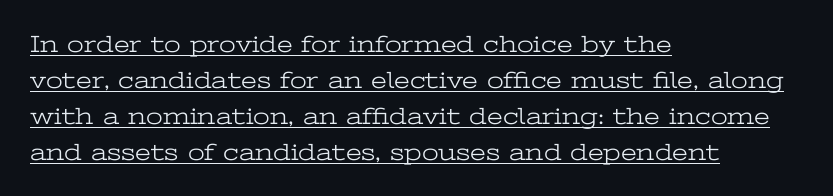
{"italic": "no", "bold": "no", "underline": "yes", "align": "left", "line_spacing": "normal", "line_spacing_ratio": 1.5, "letter_spacing": "normal", "letter_spacing_em": 0.0, "glyph_px": 24}
